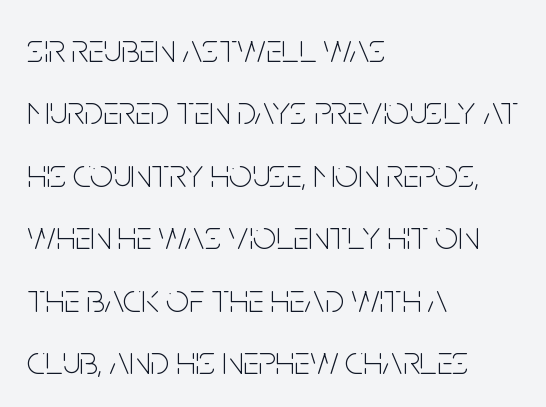
{"serif": "no", "italic": "no", "bold": "no", "weight": "thin", "width": "condensed", "stroke_contrast": "low", "x_height": "large", "monospaced": "no", "underline": "no", "align": "left", "line_spacing": "normal", "line_spacing_ratio": 1.56, "letter_spacing": "normal", "letter_spacing_em": 0.0, "glyph_px": 40}
